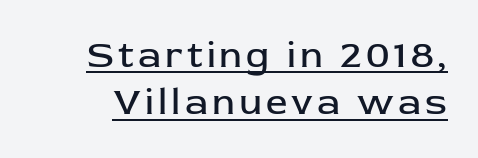
Q: Is the text bold? A: No.
Q: Is the text italic (slanted)? A: No, it is upright.
Q: Is the typeface a serif or a sans-serif typeface? A: Sans-serif.
Q: Is the text underlined? A: Yes.
Q: Is the spacing between lines tight, normal or loose? A: Normal.
Q: Width (condensed, normal, or wide)? A: Normal.
Q: Stroke contrast? A: Low.
Q: x-height? A: Medium.
Q: Monospaced? A: No.
